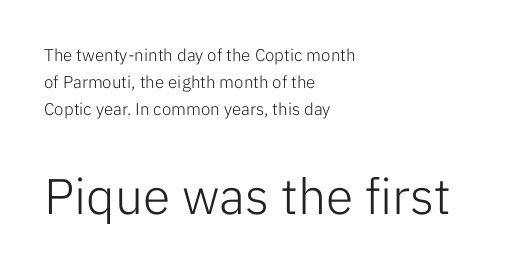
{"serif": "no", "italic": "no", "bold": "no", "weight": "light", "width": "normal", "stroke_contrast": "low", "x_height": "medium", "monospaced": "no", "underline": "no", "align": "left", "line_spacing": "normal", "line_spacing_ratio": 1.59, "letter_spacing": "normal", "letter_spacing_em": 0.0, "larger_block": "second", "size_ratio": 2.94, "glyph_px": 50}
